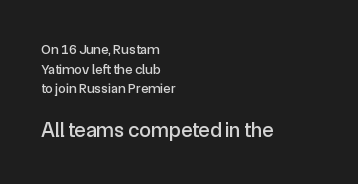
No word sits above an underline. Here the second block reads like a headline and the first like body copy. Visually the block forms a straight wall on the left and a jagged coastline on the right. No extra tracking has been applied to these lines. This sample uses an upright cut, with every glyph sitting square on the baseline.
